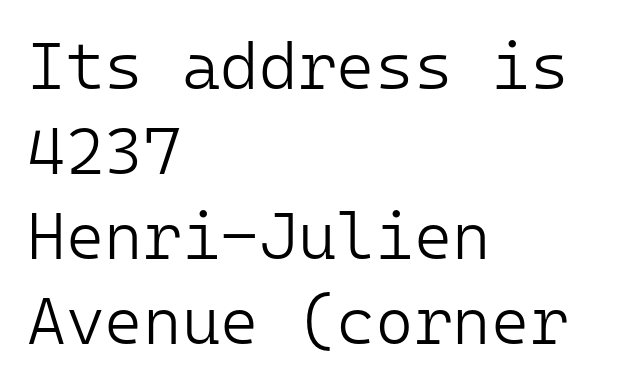
The image shows 66 px light sans-serif type, upright, monospaced; set left-aligned, normal line spacing (1.29x), normal letter spacing, not underlined; low stroke contrast and a medium x-height.
